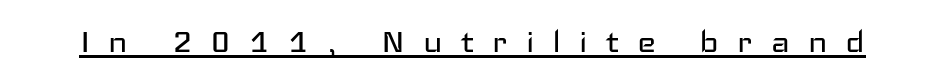
Q: Is the text bold? A: No.
Q: Is the text italic (slanted)? A: No, it is upright.
Q: Is the typeface a serif or a sans-serif typeface? A: Sans-serif.
Q: Is the text underlined? A: Yes.
Q: Is the spacing between letters normal or unusually wide? A: Unusually wide.
Q: Width (condensed, normal, or wide)? A: Wide.
Q: Stroke contrast? A: Low.
Q: x-height? A: Medium.
Q: Monospaced? A: No.
